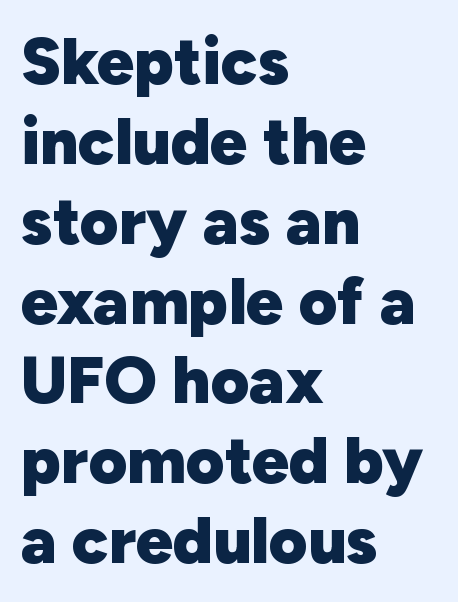
The image shows 66 px heavy sans-serif type, upright; set left-aligned, line spacing 1.21x, normal letter spacing, not underlined; low stroke contrast and a medium x-height.
